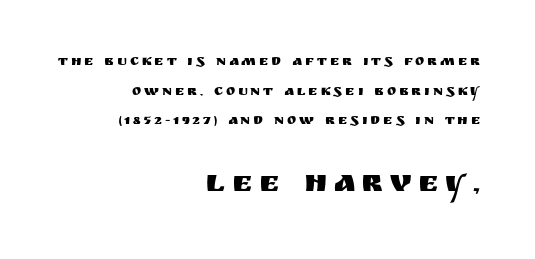
Short note: letters widely spaced. What kind of face is this? One without serifs — a sans. Posture: vertical. The passage shown begins with its smaller block and ends with its larger one. Reading down the block, your eye finds every line finishing at a fixed right position. Is this a fixed-width face? No — the glyphs have proportional, varying widths.
